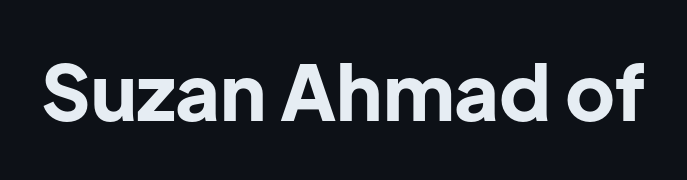
The tracking reads as untouched default to a designer's eye. The typeface chosen for these lines omits serifs. Looks like regular typesetting: each glyph gets only the width it needs. Set as a true bold cut, around the 700 mark.
